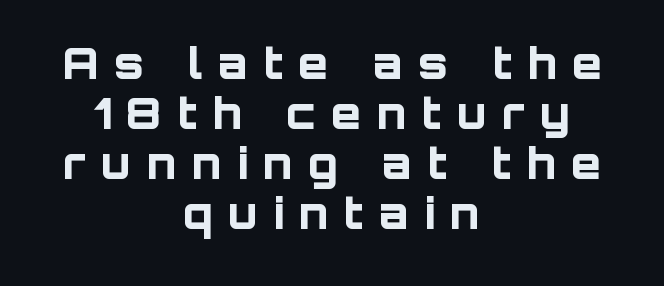
Q: Is the text bold? A: Yes.
Q: Is the text italic (slanted)? A: No, it is upright.
Q: Is the typeface a serif or a sans-serif typeface? A: Sans-serif.
Q: Is the text underlined? A: No.
Q: How is the paragraph aligned? A: Centered.
Q: Is the spacing between letters normal or unusually wide? A: Unusually wide.
Q: Width (condensed, normal, or wide)? A: Normal.
Q: Stroke contrast? A: Low.
Q: x-height? A: Large.
Q: Monospaced? A: No.
